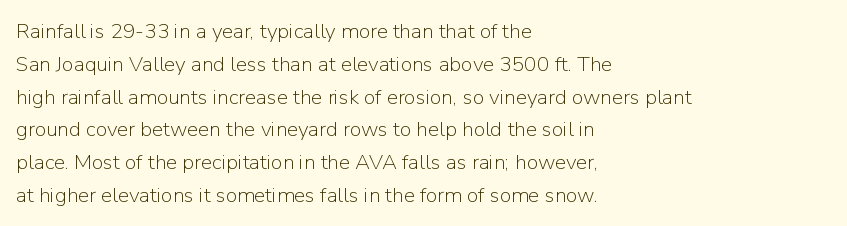
Upright lettering throughout. The rows are spaced the way most documents space them. These lines stack with their left ends in a neat column. The space beneath each line is pristine and unruled. This sample uses plain, unmodified letter spacing. Stem width sits at or under what a default text font uses.
